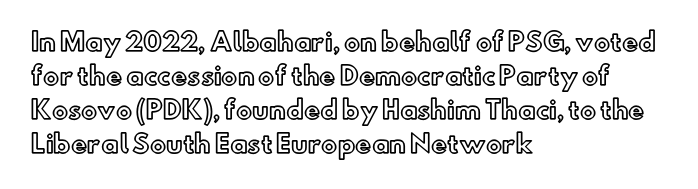
Here the glyphs are tracked normally, forming tight word shapes. A typesetter would call this leading conventional body-copy spacing. Descenders hang freely into open space. Typeset ragged right — the left edge is the straight one. Posture: upright roman.
